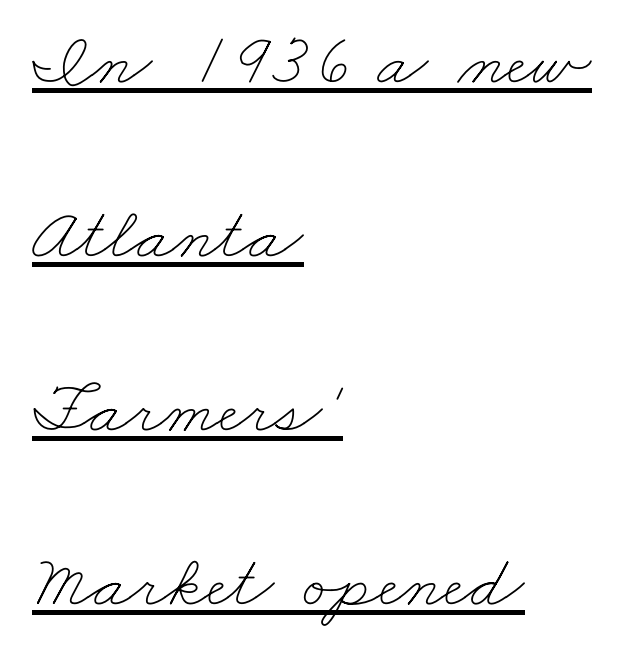
The image shows 75 px thin, wide type; set left-aligned, loose line spacing (2.32x), normal letter spacing, underlined; low stroke contrast and a small x-height.
